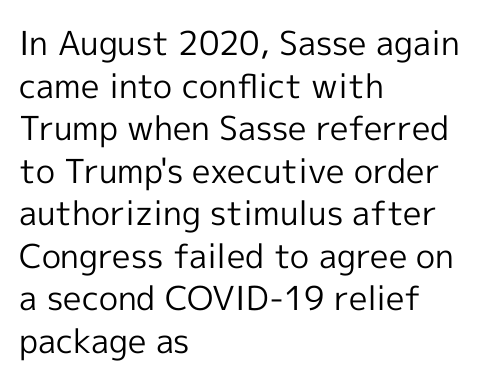
{"serif": "no", "italic": "no", "bold": "no", "weight": "regular", "width": "normal", "x_height": "medium", "monospaced": "no", "underline": "no", "align": "left", "line_spacing": "normal", "line_spacing_ratio": 1.29, "letter_spacing": "normal", "letter_spacing_em": 0.0, "glyph_px": 33}
